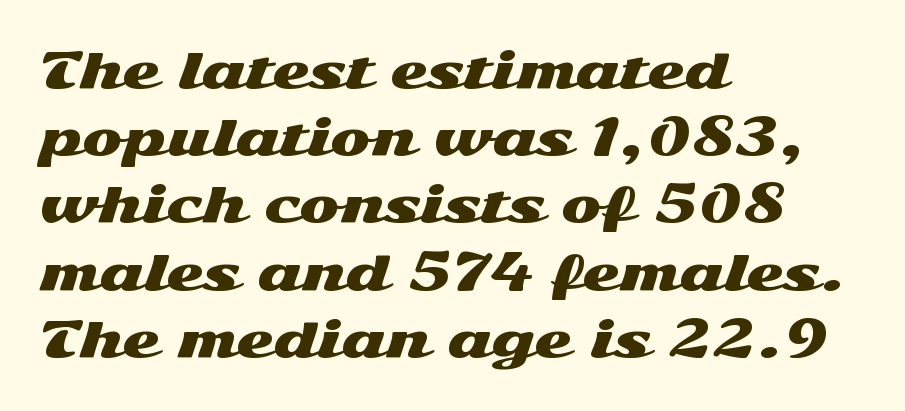
The image shows 48 px wide sans-serif type; set left-aligned, normal line spacing (1.4x), normal letter spacing, not underlined; medium stroke contrast and a medium x-height.
